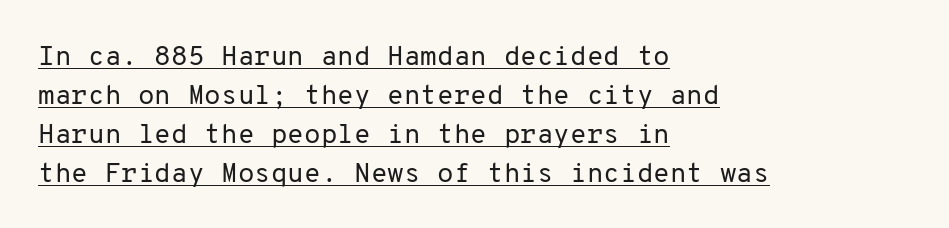
Q: Is the text bold? A: No.
Q: Is the text italic (slanted)? A: No, it is upright.
Q: Is the text underlined? A: Yes.
Q: How is the paragraph aligned? A: Left-aligned.
Q: Is the spacing between letters normal or unusually wide? A: Normal.
Q: Is the spacing between lines tight, normal or loose? A: Normal.
